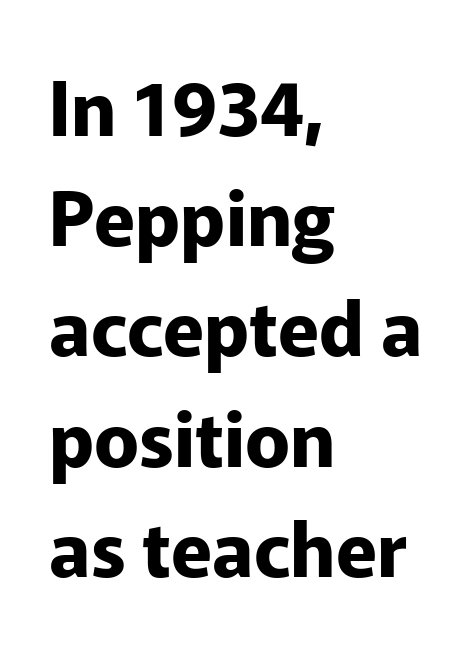
{"serif": "no", "italic": "no", "bold": "yes", "weight": "bold", "width": "normal", "stroke_contrast": "low", "x_height": "medium", "monospaced": "no", "underline": "no", "align": "left", "line_spacing": "normal", "line_spacing_ratio": 1.47, "letter_spacing": "normal", "letter_spacing_em": 0.0, "glyph_px": 75}
